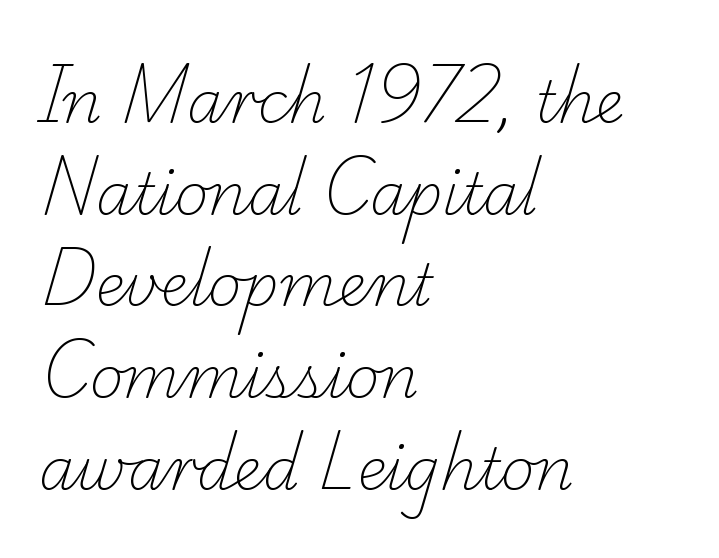
Q: Is the text bold? A: No.
Q: Is the typeface a serif or a sans-serif typeface? A: Serif.
Q: Is the text underlined? A: No.
Q: How is the paragraph aligned? A: Left-aligned.
Q: Is the spacing between letters normal or unusually wide? A: Normal.
Q: Is the spacing between lines tight, normal or loose? A: Normal.
Q: Width (condensed, normal, or wide)? A: Normal.
Q: Stroke contrast? A: Low.
Q: x-height? A: Small.
Q: Monospaced? A: No.
